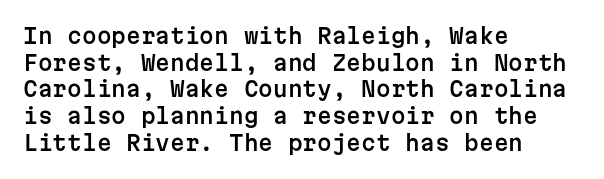
The image shows 21 px text type, upright; set left-aligned, normal line spacing (1.27x), normal letter spacing, not underlined.
